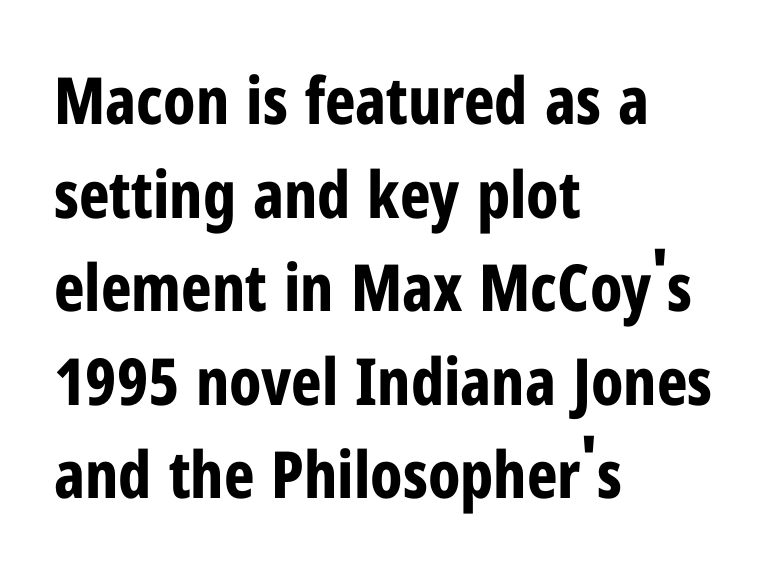
The image shows 65 px bold, condensed sans-serif type, upright; set left-aligned, normal line spacing (1.44x), normal letter spacing, not underlined; low stroke contrast and a medium x-height.
